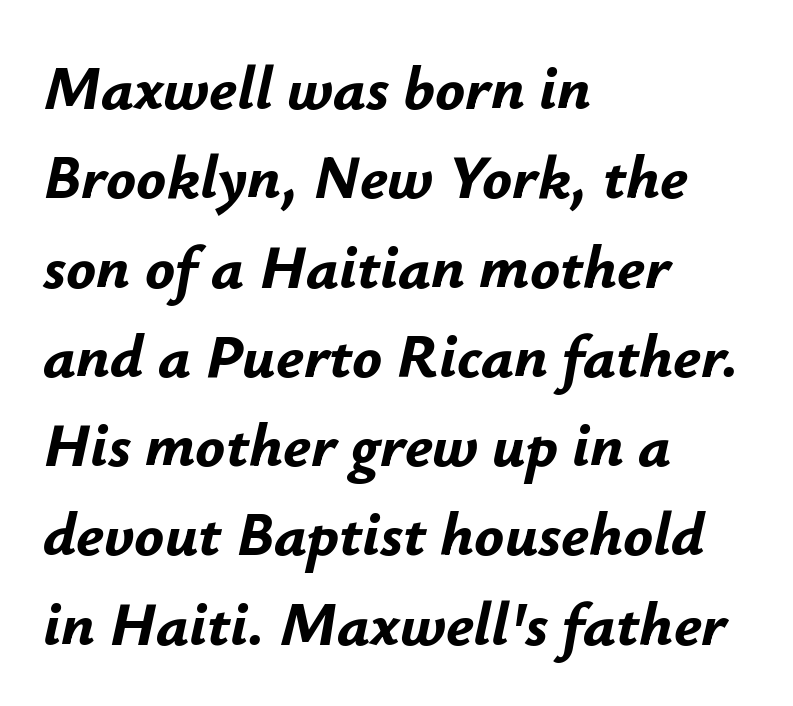
Q: Is the text bold? A: Yes.
Q: Is the text italic (slanted)? A: Yes, it leans right by about 12 degrees.
Q: Is the text underlined? A: No.
Q: How is the paragraph aligned? A: Left-aligned.
Q: Is the spacing between letters normal or unusually wide? A: Normal.
Q: Is the spacing between lines tight, normal or loose? A: Normal.
Q: Width (condensed, normal, or wide)? A: Normal.
Q: Stroke contrast? A: Low.
Q: x-height? A: Small.
Q: Monospaced? A: No.
